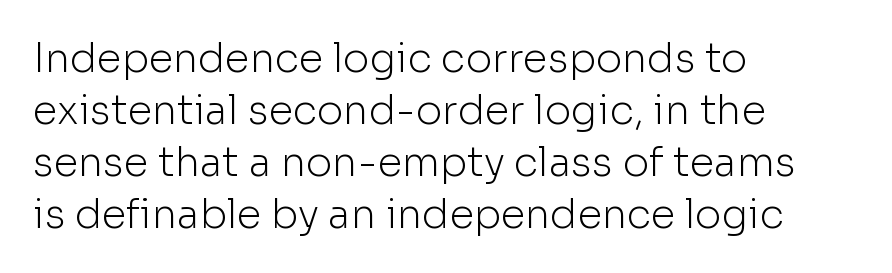
Each word holds together tightly as a unit, with standard inter-letter gaps. You can tell it's not italic because the verticals are truly vertical. Has an underline been added? It has not. Vertically, the passage feels balanced, rows spaced as you'd expect.
